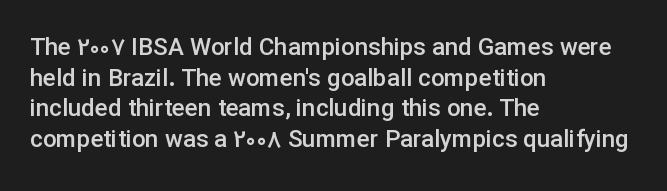
Q: Is the text bold? A: Semi-bold.
Q: Is the text italic (slanted)? A: No, it is upright.
Q: Is the text underlined? A: No.
Q: How is the paragraph aligned? A: Left-aligned.
Q: Is the spacing between letters normal or unusually wide? A: Normal.
Q: Is the spacing between lines tight, normal or loose? A: Normal.
